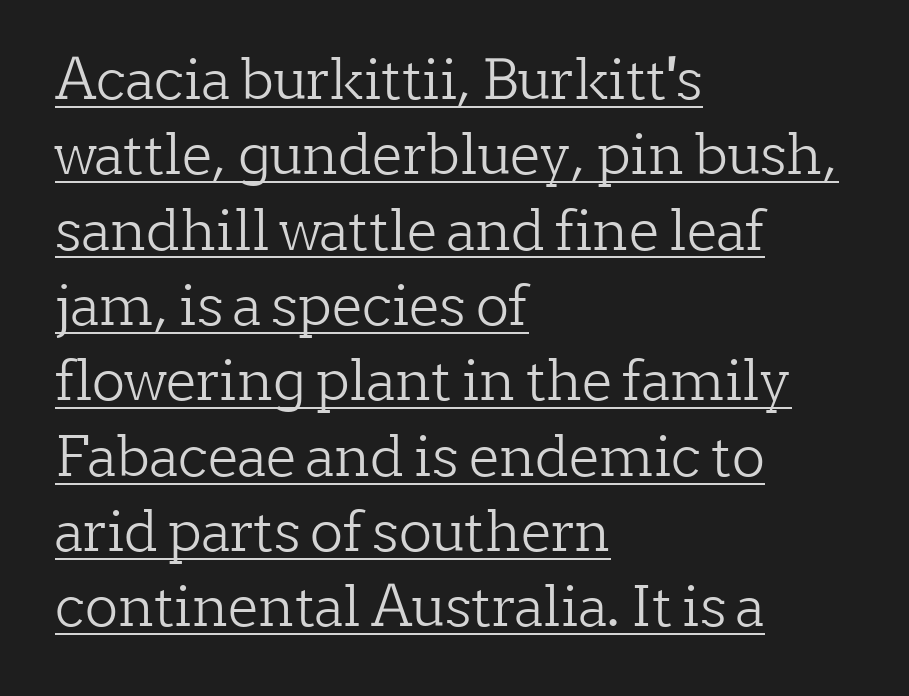
The image shows 55 px light serif type, upright; set left-aligned, normal line spacing (1.37x), normal letter spacing, underlined; low stroke contrast and a medium x-height.
